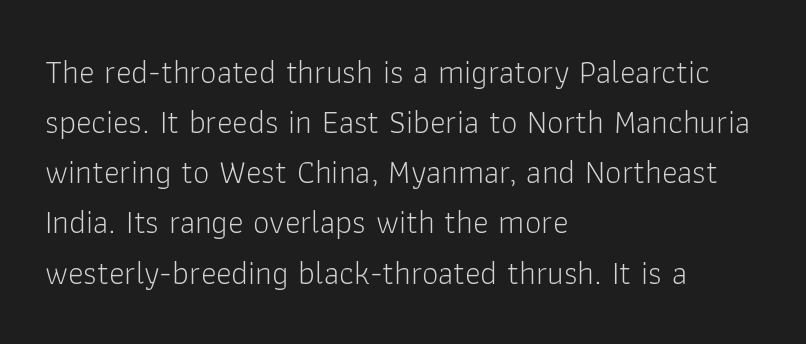
{"serif": "no", "italic": "no", "bold": "no", "weight": "light", "width": "normal", "stroke_contrast": "low", "x_height": "medium", "monospaced": "no", "underline": "no", "align": "left", "line_spacing": "normal", "line_spacing_ratio": 1.52, "letter_spacing": "normal", "letter_spacing_em": 0.0, "glyph_px": 33}
